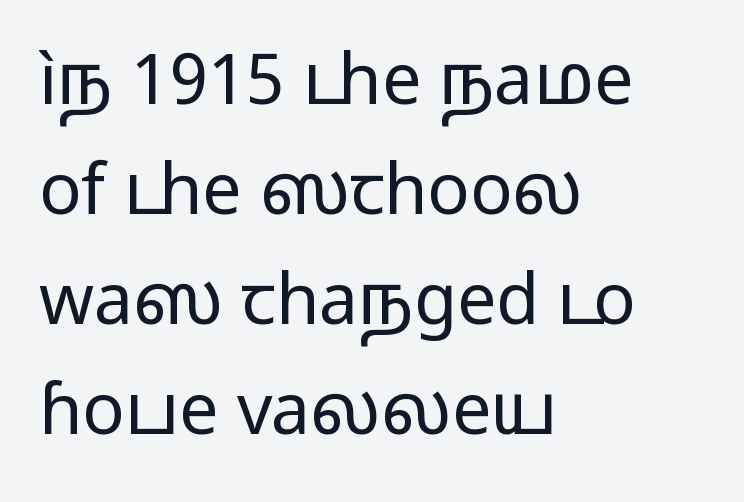
The image shows 70 px regular-weight, wide sans-serif type, upright; set left-aligned, normal line spacing (1.57x), normal letter spacing, not underlined; low stroke contrast and a medium x-height.
